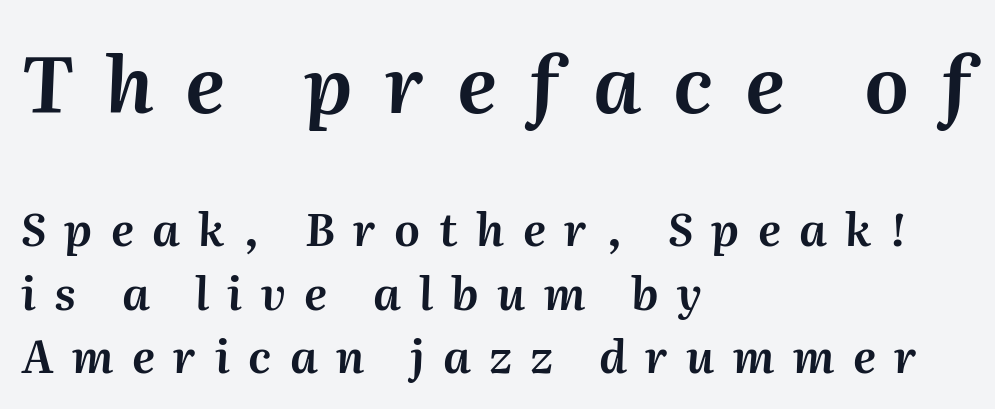
Horizontally, the lines are justified to the leading edge only. Compared with ordinary roman type, these characters are visibly tilted. Honestly, the row spacing looks completely unremarkable. A typesetter would call this heavily tracked-out type. Plain, unruled lines of type. The emphasis by scale lands on block number one, above.
